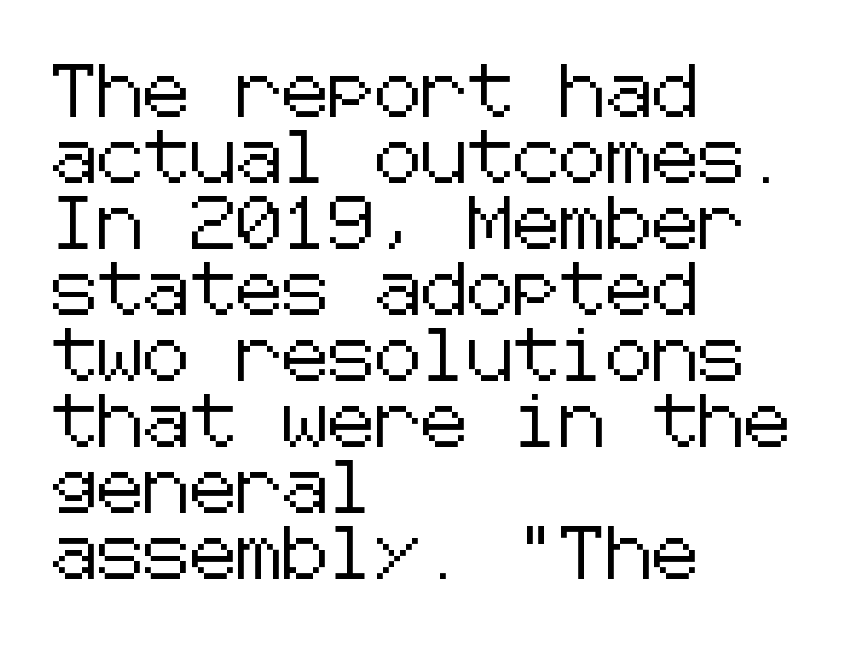
Q: Is the text italic (slanted)? A: No, it is upright.
Q: Is the typeface a serif or a sans-serif typeface? A: Sans-serif.
Q: Is the text underlined? A: No.
Q: How is the paragraph aligned? A: Left-aligned.
Q: Is the spacing between letters normal or unusually wide? A: Normal.
Q: Is the spacing between lines tight, normal or loose? A: Normal.
Q: Width (condensed, normal, or wide)? A: Normal.
Q: Stroke contrast? A: Low.
Q: x-height? A: Medium.
